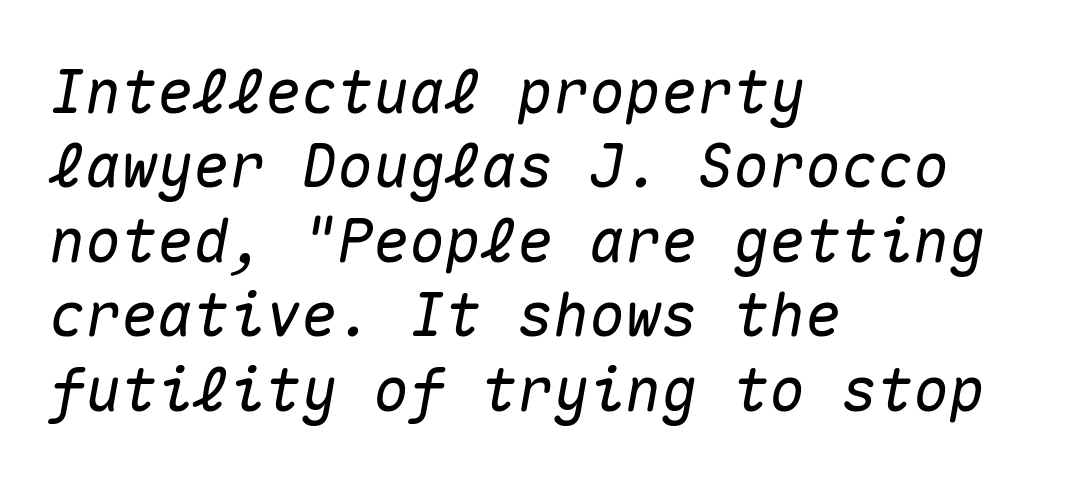
The image shows 60 px text type, italic (leaning right), monospaced; set left-aligned, line spacing 1.24x, normal letter spacing, not underlined; medium stroke contrast and a medium x-height.
